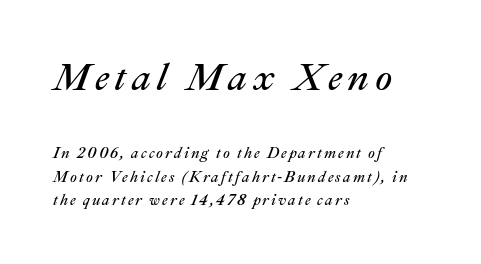
The image shows 38 px regular-weight type, italic (leaning right); set left-aligned, normal line spacing (1.57x), not underlined; the first (top) block is 2.53x larger; medium stroke contrast and a medium x-height.
